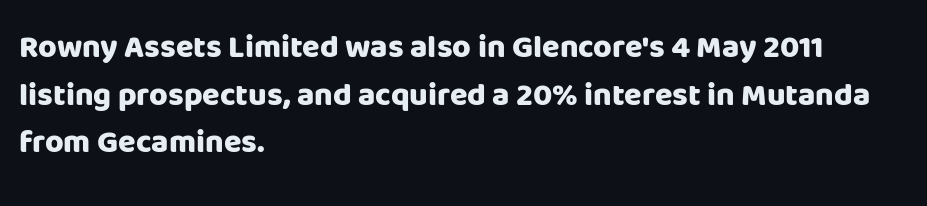
The rendering uses natural spacing where letterforms have individual widths. Letters rest on an invisible, unmarked baseline. Characters follow at the spacing the type designer built in. Compared with typical paragraphs, the rows here are spaced about the same.
